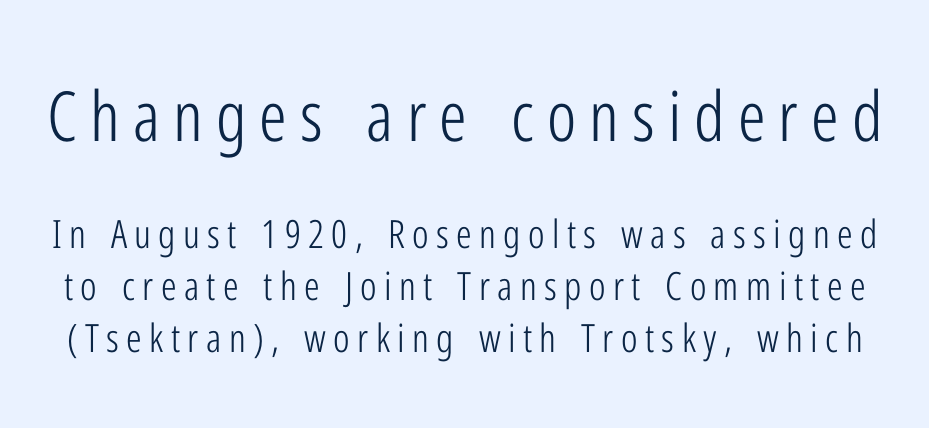
Q: Is the text bold? A: No.
Q: Is the text italic (slanted)? A: No, it is upright.
Q: Is the typeface a serif or a sans-serif typeface? A: Sans-serif.
Q: Is the text underlined? A: No.
Q: Is the spacing between lines tight, normal or loose? A: Normal.
Q: Which block of text is set in a larger size, the first (top) or the second (bottom)? A: The first (top) one.
Q: Width (condensed, normal, or wide)? A: Condensed.
Q: Stroke contrast? A: Low.
Q: x-height? A: Medium.
Q: Monospaced? A: No.
